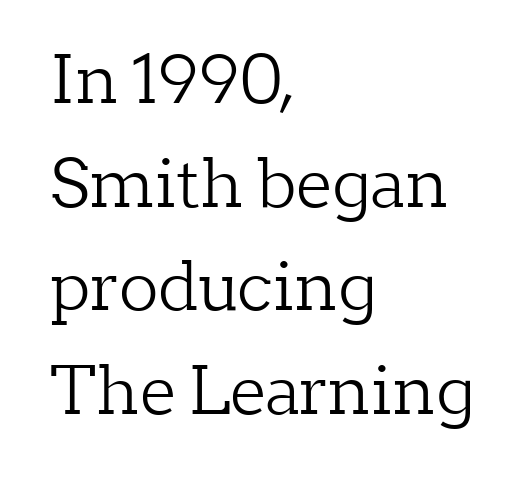
Varying glyph widths throughout — classic text-font behaviour. When letters stand straight like this, we call the style roman or upright. Regarding leading, the lines here are spaced in the standard way. The letters sit at their default tracking, neither squeezed nor spread.
